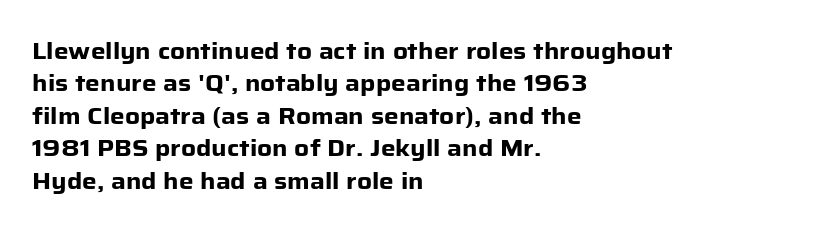
Q: Is the text bold? A: Yes.
Q: Is the text italic (slanted)? A: No, it is upright.
Q: Is the text underlined? A: No.
Q: How is the paragraph aligned? A: Left-aligned.
Q: Is the spacing between letters normal or unusually wide? A: Normal.
Q: Is the spacing between lines tight, normal or loose? A: Normal.
